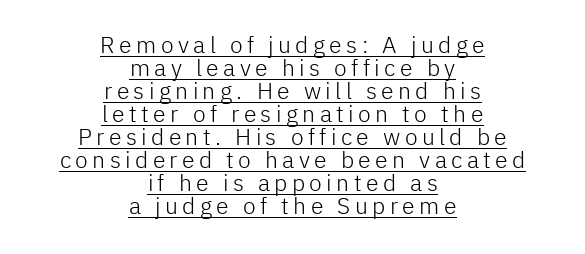
The image shows 23 px text type, upright; set centered, tight line spacing (1.0x), underlined.
